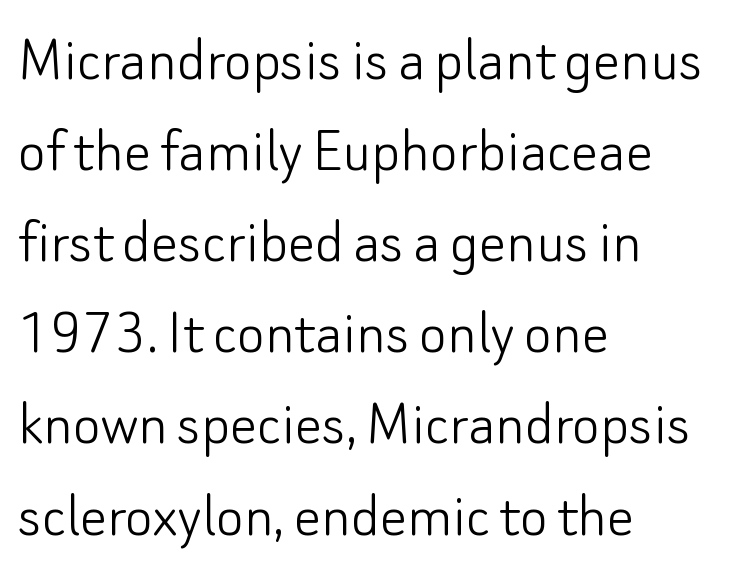
{"serif": "no", "italic": "no", "bold": "no", "weight": "light", "width": "normal", "stroke_contrast": "low", "x_height": "small", "monospaced": "no", "underline": "no", "align": "left", "line_spacing": "normal", "line_spacing_ratio": 1.36, "letter_spacing": "normal", "letter_spacing_em": 0.0, "glyph_px": 67}
